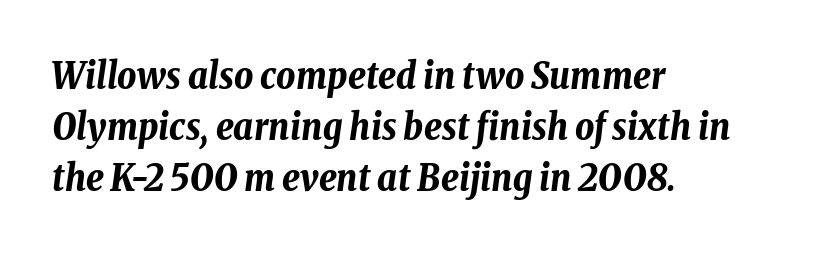
Standard letterfit; no display-style spreading of the glyphs. Looks like regular typesetting: each glyph gets only the width it needs. The designer left line spacing at the default. Compared with an ordinary text face, these strokes are far heavier — a full bold. Layout note: lines flush left. Unmarked baselines from the first word to the last.
